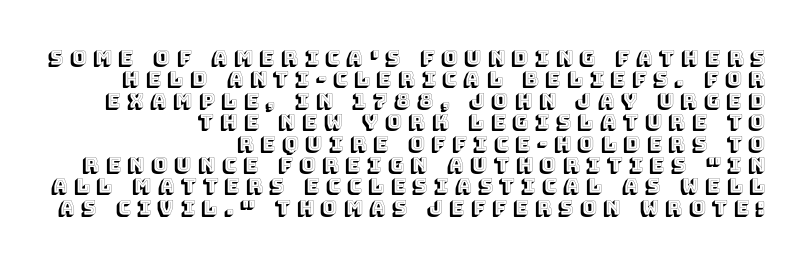
The image shows 20 px text type, upright; set right-aligned, tight line spacing (1.07x), unusually wide letter spacing (+0.33 em), not underlined.
